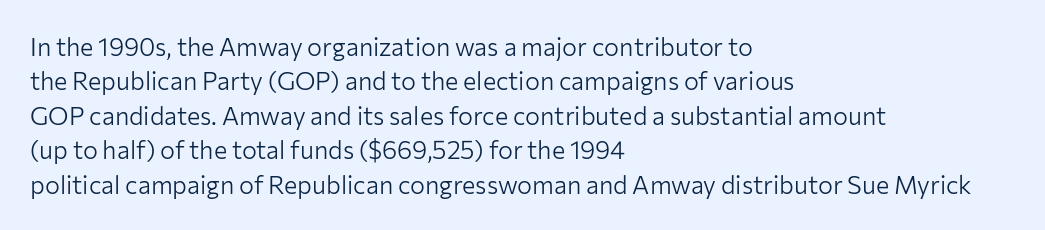
Q: Is the text bold? A: No.
Q: Is the text italic (slanted)? A: No, it is upright.
Q: Is the text underlined? A: No.
Q: How is the paragraph aligned? A: Left-aligned.
Q: Is the spacing between letters normal or unusually wide? A: Normal.
Q: Is the spacing between lines tight, normal or loose? A: Normal.
